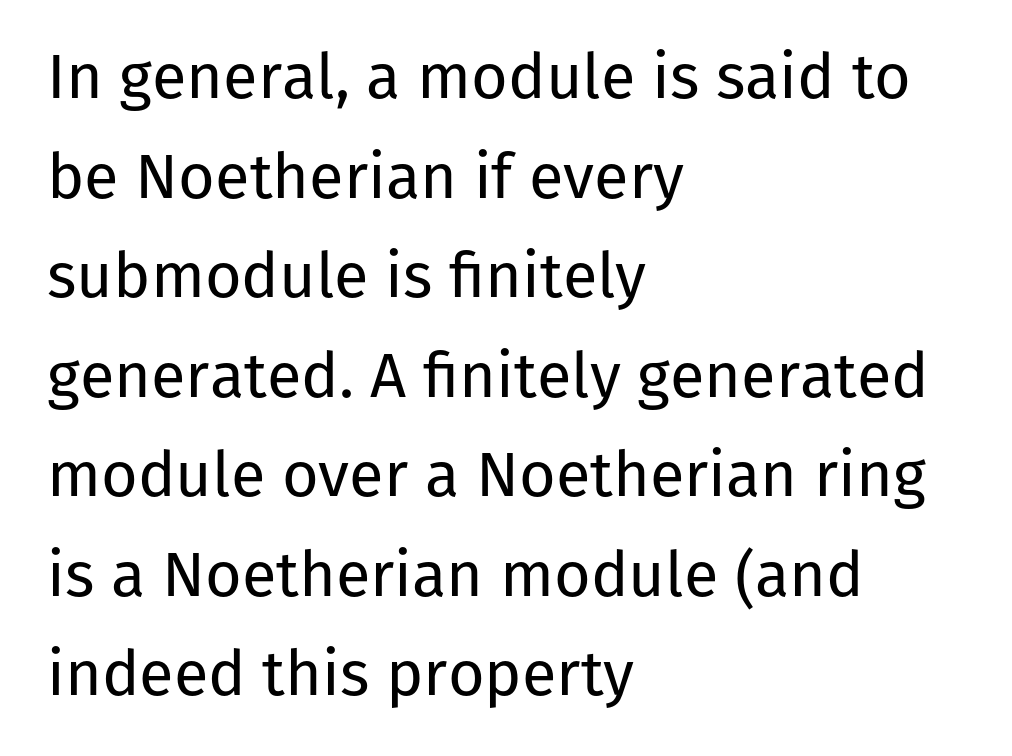
Q: Is the text bold? A: No.
Q: Is the text italic (slanted)? A: No, it is upright.
Q: Is the typeface a serif or a sans-serif typeface? A: Sans-serif.
Q: Is the text underlined? A: No.
Q: How is the paragraph aligned? A: Left-aligned.
Q: Is the spacing between letters normal or unusually wide? A: Normal.
Q: Is the spacing between lines tight, normal or loose? A: Normal.
Q: Width (condensed, normal, or wide)? A: Normal.
Q: Stroke contrast? A: Low.
Q: x-height? A: Medium.
Q: Monospaced? A: No.
